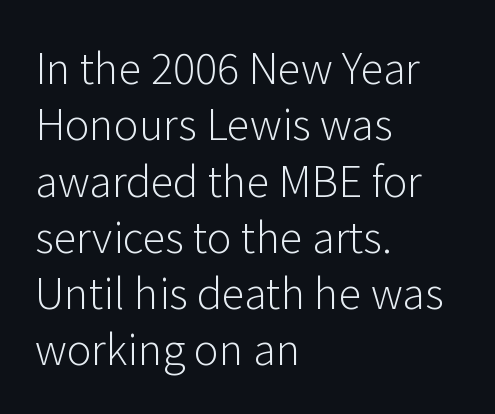
If you drew a line through each stem, it would be perfectly vertical. Does the copy run flush right? No — it runs flush left. Character widths vary here, with narrow letters taking less room than wide ones. Summary of vertical rhythm: regular, with standard interline spacing. The letters carry no serifs — their stems end cleanly without finishing strokes.
